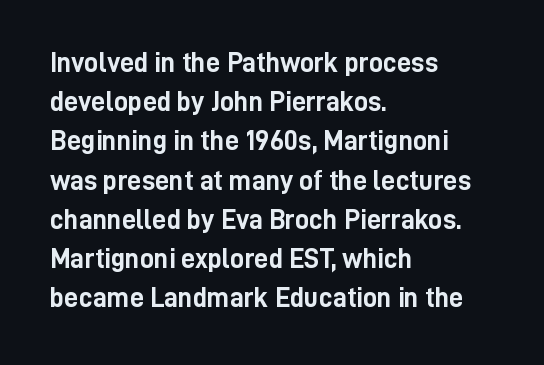
Q: Is the text bold? A: Yes.
Q: Is the text italic (slanted)? A: No, it is upright.
Q: Is the typeface a serif or a sans-serif typeface? A: Sans-serif.
Q: Is the text underlined? A: No.
Q: How is the paragraph aligned? A: Left-aligned.
Q: Is the spacing between letters normal or unusually wide? A: Normal.
Q: Is the spacing between lines tight, normal or loose? A: Normal.
Q: Width (condensed, normal, or wide)? A: Condensed.
Q: Stroke contrast? A: Low.
Q: x-height? A: Medium.
Q: Monospaced? A: No.
